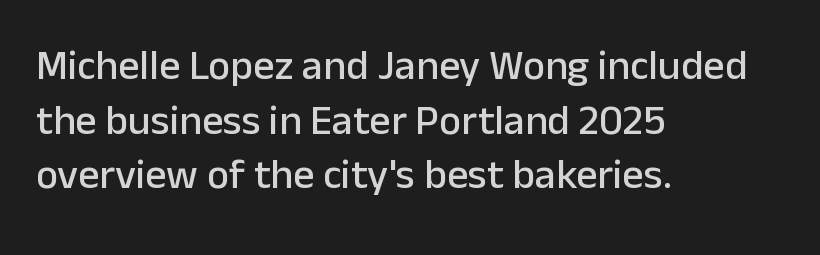
{"serif": "no", "italic": "no", "width": "normal", "stroke_contrast": "low", "x_height": "medium", "monospaced": "no", "underline": "no", "align": "left", "line_spacing": "normal", "line_spacing_ratio": 1.3, "letter_spacing": "normal", "letter_spacing_em": 0.0, "glyph_px": 42}
